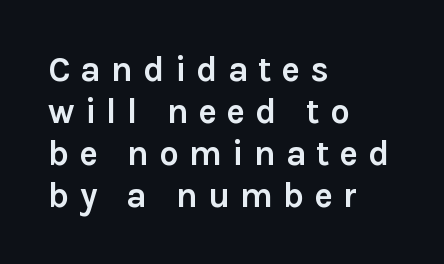
{"serif": "no", "italic": "no", "bold": "yes", "weight": "semibold", "width": "normal", "x_height": "medium", "monospaced": "no", "underline": "no", "align": "left", "line_spacing_ratio": 1.2, "letter_spacing": "wide", "letter_spacing_em": 0.29, "glyph_px": 35}
